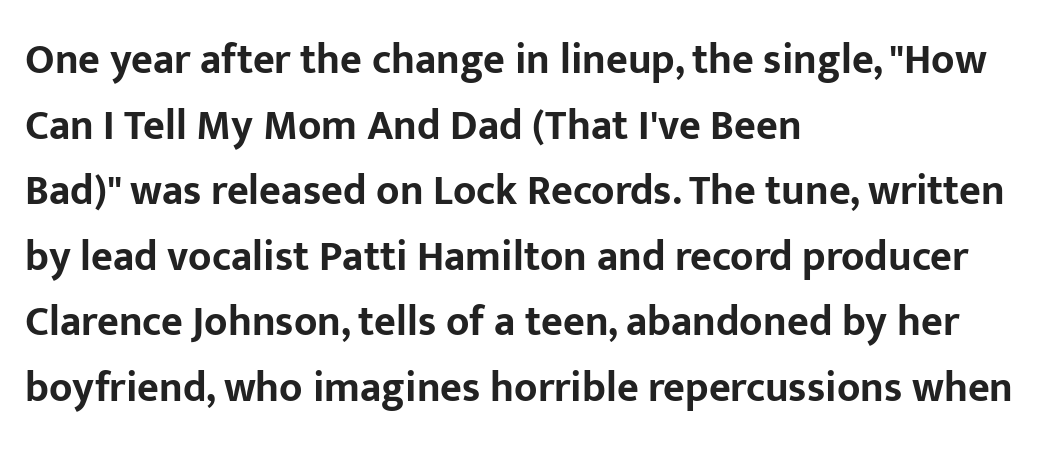
{"serif": "no", "italic": "no", "bold": "yes", "weight": "bold", "width": "normal", "stroke_contrast": "low", "x_height": "medium", "monospaced": "no", "underline": "no", "align": "left", "line_spacing": "normal", "line_spacing_ratio": 1.56, "letter_spacing": "normal", "letter_spacing_em": 0.0, "glyph_px": 42}
